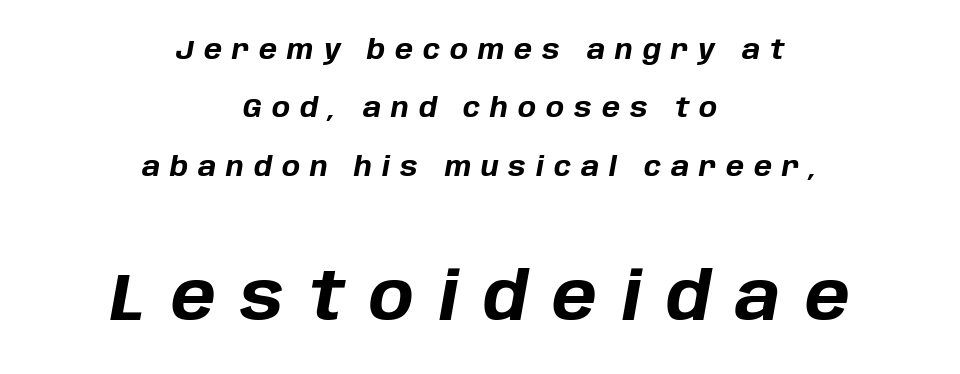
Reading down the column, the eye jumps a long way to each next line. Tracking here is generous; glyphs stand well apart from one another. Posture: slanted. These lines stack symmetrically, like a column narrowing and widening about its center.
